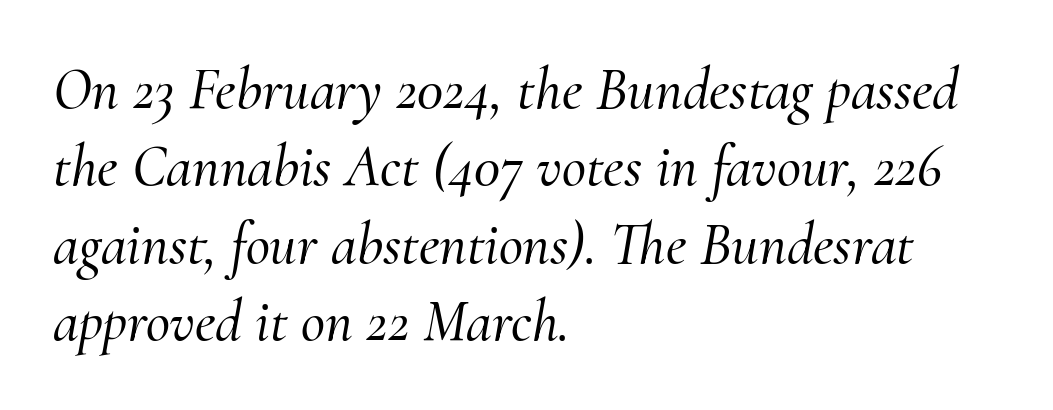
The area under the type is left untouched. Varying glyph widths throughout — classic text-font behaviour. I'd call this a serif setting — the letters wear small feet. The rendering keeps characters at their native spacing. The lines are quadded left.
